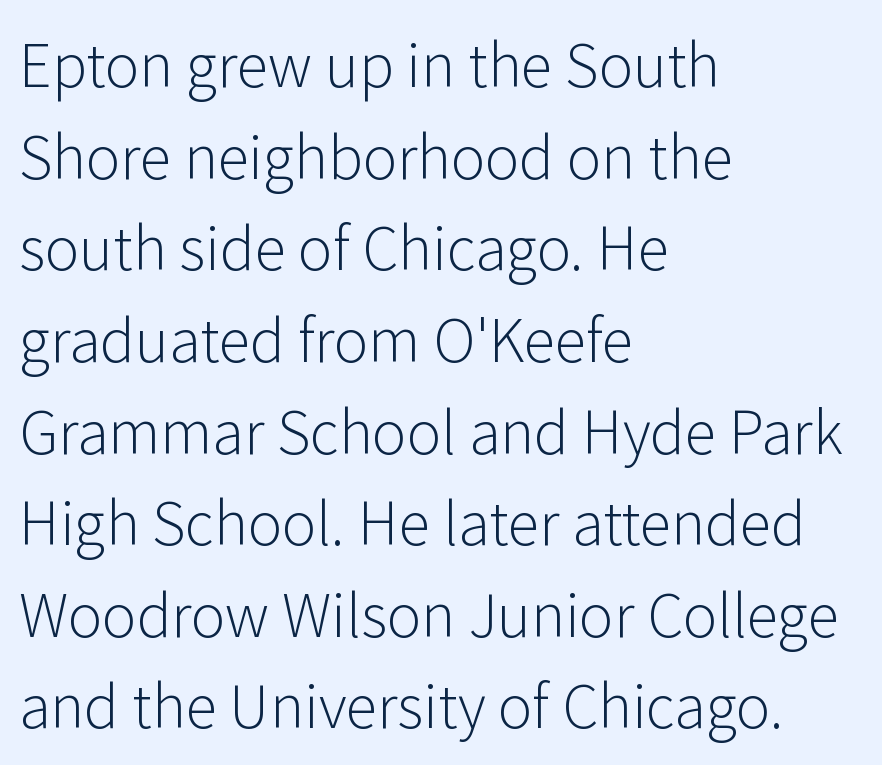
{"serif": "no", "italic": "no", "bold": "no", "weight": "light", "width": "normal", "stroke_contrast": "low", "x_height": "medium", "monospaced": "no", "underline": "no", "align": "left", "line_spacing": "normal", "line_spacing_ratio": 1.58, "letter_spacing": "normal", "letter_spacing_em": 0.0, "glyph_px": 58}
